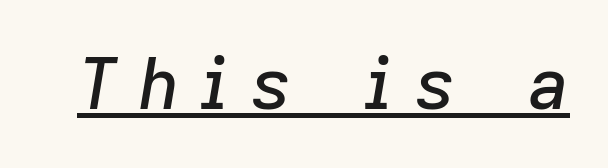
The image shows 71 px text type, italic (leaning right); set unusually wide letter spacing (+0.29 em), underlined; low stroke contrast and a medium x-height.
